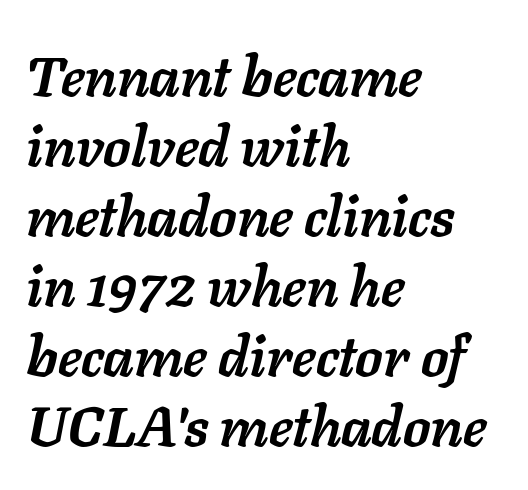
Glance below the letters and you will spot only blank space. These lines keep a tight, regular rhythm from letter to letter. Is the type bold? Yes — the strokes are clearly thick and heavy. Looks like regular typesetting: each glyph gets only the width it needs.
